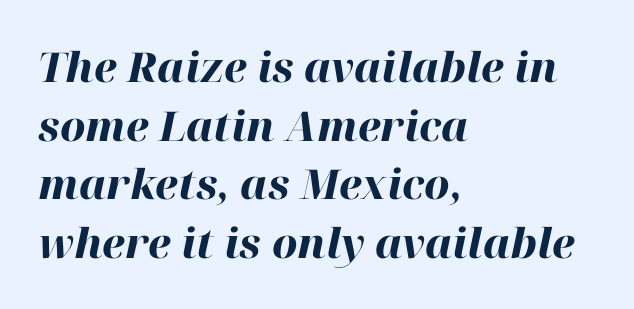
Honestly, the row spacing looks completely unremarkable. Has an underline been added? It has not. Typeset ragged right — the left edge is the straight one. The type is set solid horizontally, with unmodified tracking.
